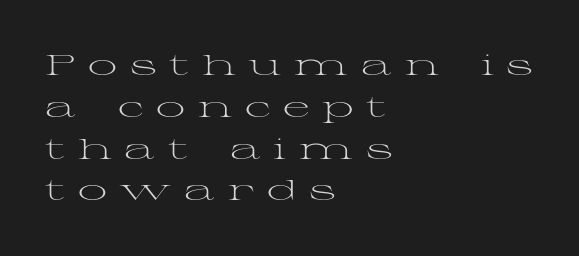
Q: Is the text bold? A: No.
Q: Is the text italic (slanted)? A: No, it is upright.
Q: Is the typeface a serif or a sans-serif typeface? A: Serif.
Q: Is the text underlined? A: No.
Q: How is the paragraph aligned? A: Left-aligned.
Q: Is the spacing between letters normal or unusually wide? A: Unusually wide.
Q: Is the spacing between lines tight, normal or loose? A: Normal.
Q: Width (condensed, normal, or wide)? A: Wide.
Q: Stroke contrast? A: Medium.
Q: x-height? A: Medium.
Q: Monospaced? A: No.
